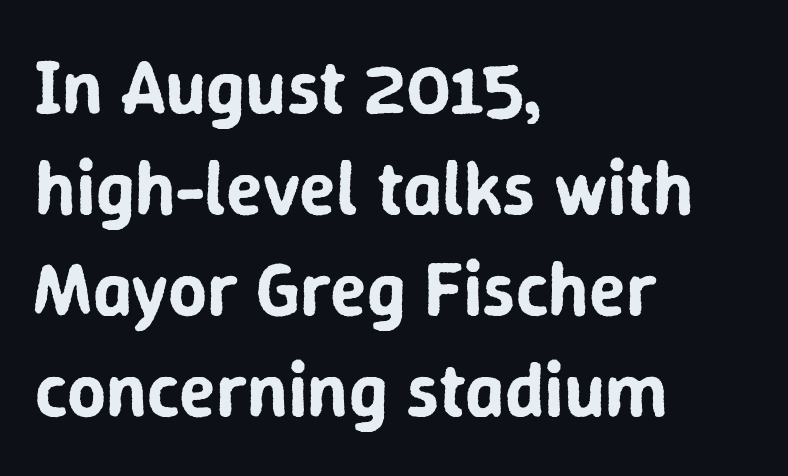
Q: Is the text italic (slanted)? A: No, it is upright.
Q: Is the typeface a serif or a sans-serif typeface? A: Sans-serif.
Q: Is the text underlined? A: No.
Q: How is the paragraph aligned? A: Left-aligned.
Q: Is the spacing between letters normal or unusually wide? A: Normal.
Q: Is the spacing between lines tight, normal or loose? A: Normal.
Q: Width (condensed, normal, or wide)? A: Normal.
Q: Stroke contrast? A: Low.
Q: x-height? A: Medium.
Q: Monospaced? A: No.
